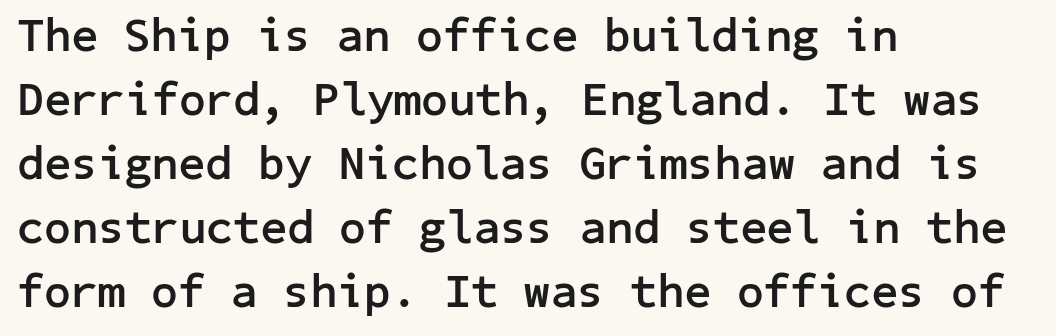
The image shows 47 px semibold sans-serif type, upright; set left-aligned, normal line spacing (1.36x), normal letter spacing, not underlined; low stroke contrast and a medium x-height.
